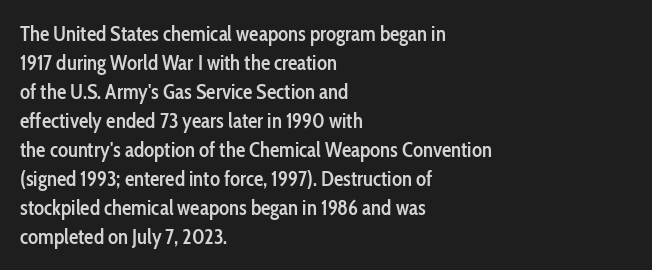
These lines keep a tight, regular rhythm from letter to letter. If you drew a ruler down the left edge, every line would touch it. Compared with an ordinary text face, these strokes are moderately heavier — a semibold. Whoever set this chose a conventional vertical rhythm. The glyphs are unaccompanied by any horizontal stroke below them.
